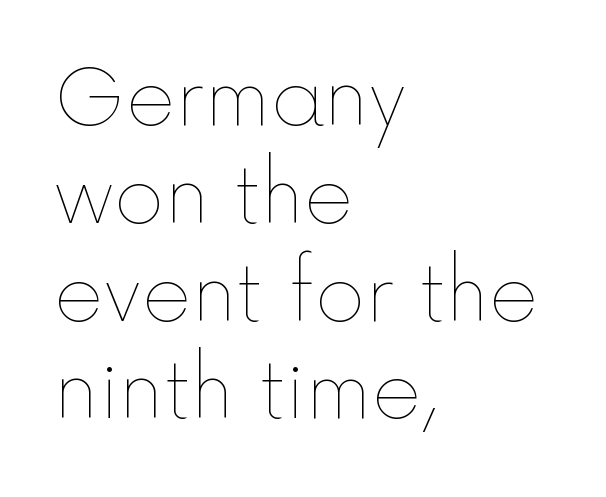
The image shows 77 px thin type, upright; set left-aligned, normal line spacing (1.27x), normal letter spacing, not underlined; a medium x-height.
